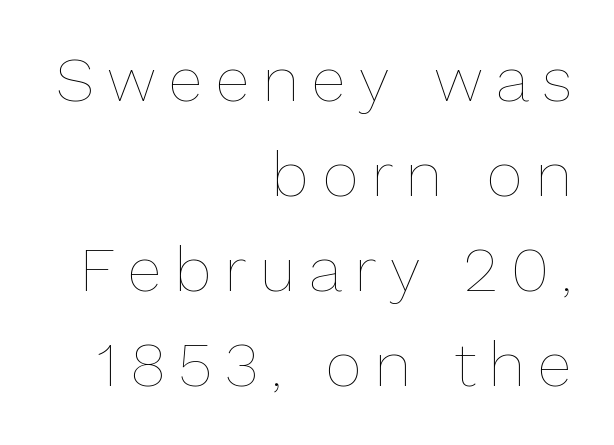
Q: Is the text bold? A: No.
Q: Is the text italic (slanted)? A: No, it is upright.
Q: Is the text underlined? A: No.
Q: How is the paragraph aligned? A: Right-aligned.
Q: Is the spacing between letters normal or unusually wide? A: Unusually wide.
Q: Is the spacing between lines tight, normal or loose? A: Normal.
Q: Width (condensed, normal, or wide)? A: Normal.
Q: Stroke contrast? A: Low.
Q: x-height? A: Medium.
Q: Monospaced? A: No.
